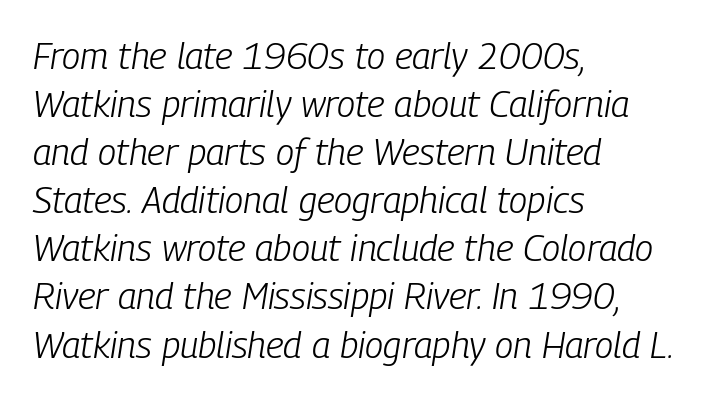
{"italic": "yes", "lean": "right", "slant_degrees": 9, "bold": "no", "weight": "light", "width": "condensed", "stroke_contrast": "low", "x_height": "medium", "monospaced": "no", "underline": "no", "align": "left", "line_spacing": "normal", "line_spacing_ratio": 1.3, "letter_spacing": "normal", "letter_spacing_em": 0.0, "glyph_px": 37}
